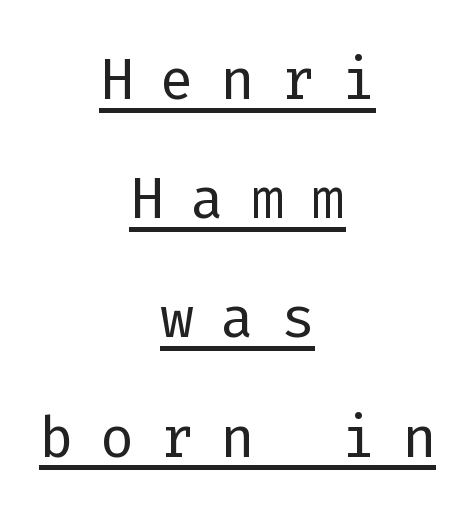
{"serif": "no", "italic": "no", "bold": "no", "weight": "light", "width": "normal", "stroke_contrast": "low", "x_height": "medium", "monospaced": "yes", "underline": "yes", "align": "center", "line_spacing": "normal", "line_spacing_ratio": 1.49, "letter_spacing": "wide", "letter_spacing_em": 0.33, "glyph_px": 80}
